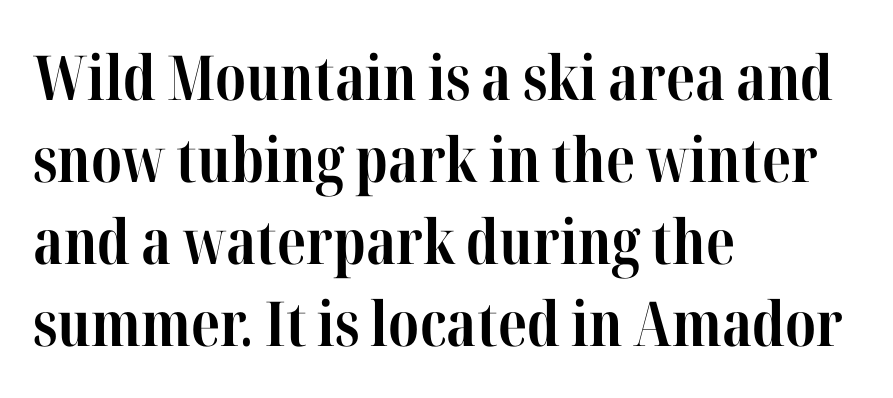
The face used here is proportionally spaced, like ordinary book or web type. Posture: straight, roman, zero tilt. Whoever set this chose a conventional vertical rhythm. Are there feet on the stems? There are — it's a serif. The gap between lines stays unmarked.
